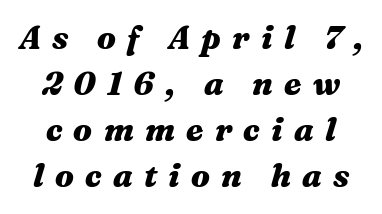
The image shows 32 px heavy, wide type, italic (leaning right); set normal line spacing (1.44x), unusually wide letter spacing (+0.35 em), not underlined; medium stroke contrast and a medium x-height.
